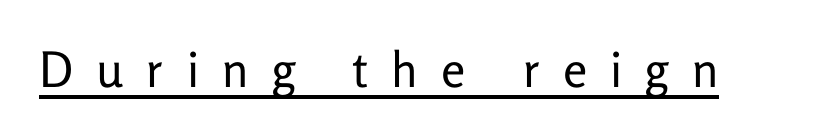
Q: Is the text bold? A: No.
Q: Is the text italic (slanted)? A: No, it is upright.
Q: Is the typeface a serif or a sans-serif typeface? A: Sans-serif.
Q: Is the text underlined? A: Yes.
Q: Is the spacing between letters normal or unusually wide? A: Unusually wide.
Q: Width (condensed, normal, or wide)? A: Normal.
Q: Stroke contrast? A: Low.
Q: x-height? A: Medium.
Q: Monospaced? A: No.
